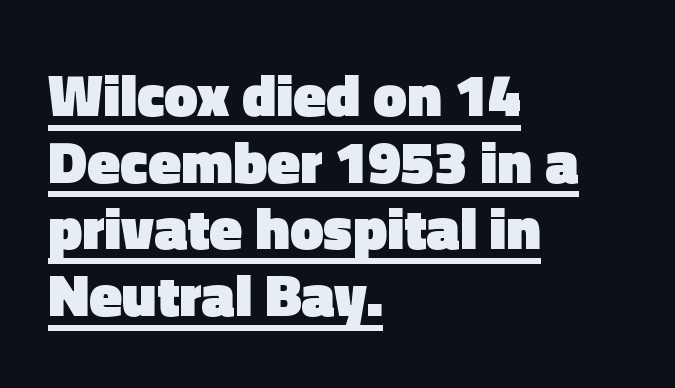
Note the varied advance widths — an 'i' is clearly narrower than an 'm'. Each line starts at the same left margin while the right side varies. The rendering uses a small line-height, squeezing the rows. How are the letters spaced? Ordinarily, with no added tracking. Strong, thick strokes mark this as bold type.
